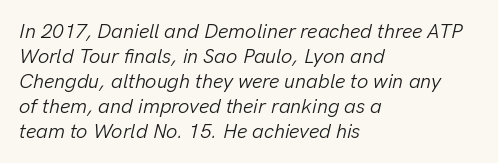
The image shows 20 px text type, italic (leaning right); set left-aligned, normal line spacing (1.25x), normal letter spacing, not underlined.
